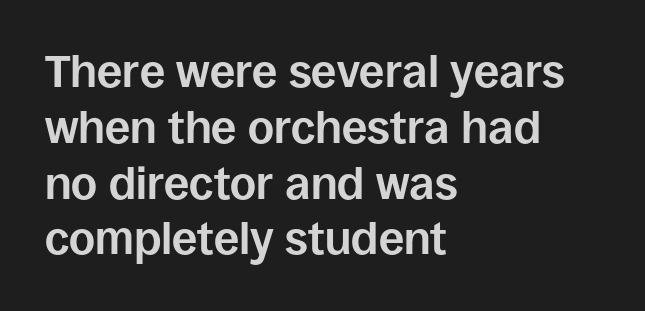
{"serif": "no", "italic": "no", "bold": "yes", "weight": "bold", "width": "normal", "stroke_contrast": "low", "x_height": "large", "monospaced": "no", "underline": "no", "align": "left", "line_spacing_ratio": 1.24, "letter_spacing": "normal", "letter_spacing_em": 0.0, "glyph_px": 45}
